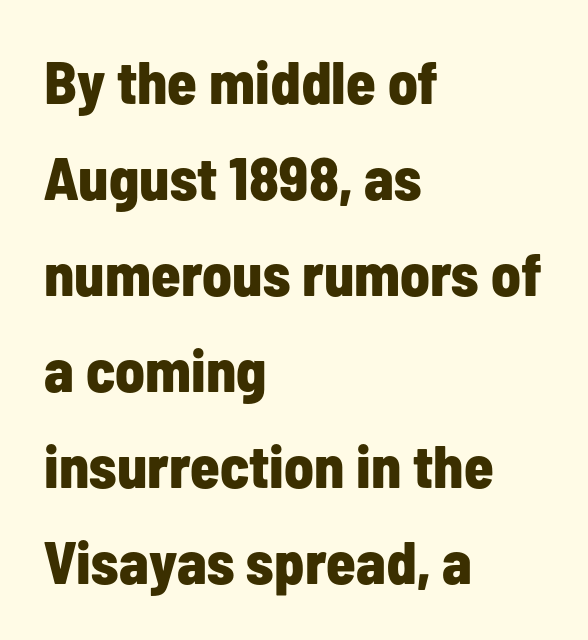
Do the letters lean? They stand straight. The string is rendered with underlining switched off. Here the designer chose a conventional face with non-uniform glyph widths. Observe the ordinary spacing: letters are neighbours, not strangers. Are there feet on the stems? There aren't — it's a sans. All the whitespace from short lines collects on the right.
